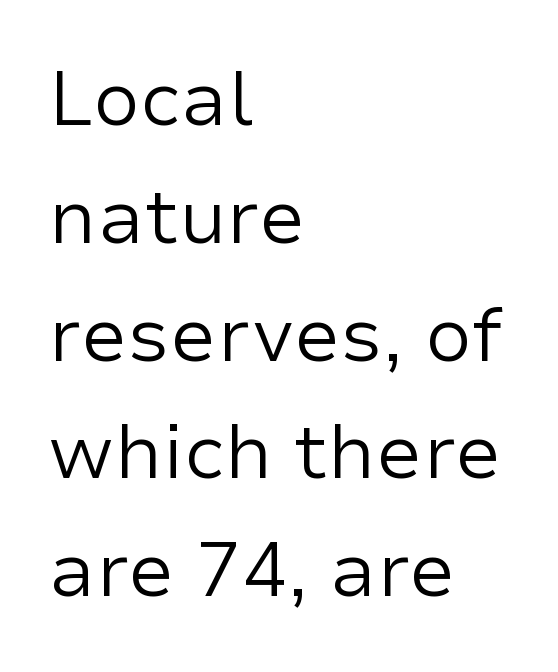
Q: Is the text bold? A: No.
Q: Is the text italic (slanted)? A: No, it is upright.
Q: Is the typeface a serif or a sans-serif typeface? A: Sans-serif.
Q: Is the text underlined? A: No.
Q: How is the paragraph aligned? A: Left-aligned.
Q: Is the spacing between letters normal or unusually wide? A: Normal.
Q: Is the spacing between lines tight, normal or loose? A: Normal.
Q: Width (condensed, normal, or wide)? A: Normal.
Q: Stroke contrast? A: Low.
Q: x-height? A: Medium.
Q: Monospaced? A: No.
